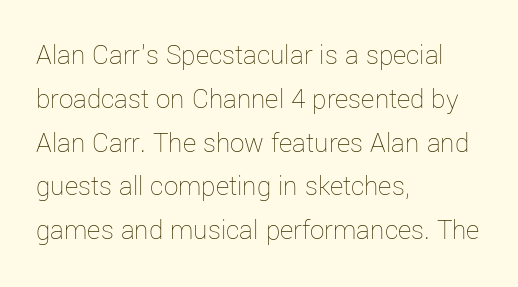
Caption: multi-line text, flush left, ragged right. A normal amount of white space separates one row of letters from the next. Stems and bowls with no extra thickness — not bold. How are the letters spaced? Ordinarily, with no added tracking.
